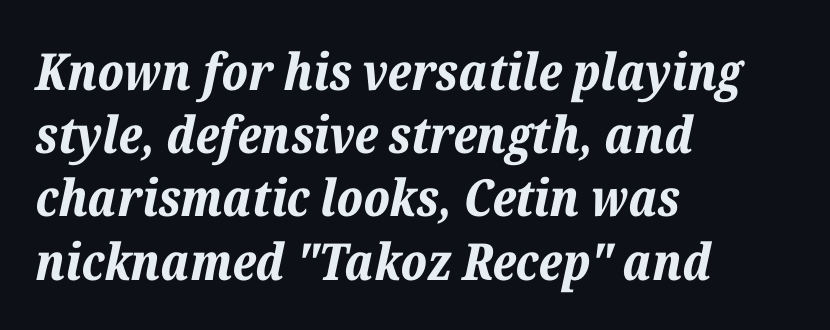
Q: Is the text bold? A: Yes.
Q: Is the text italic (slanted)? A: Yes, it leans right by about 12 degrees.
Q: Is the text underlined? A: No.
Q: How is the paragraph aligned? A: Left-aligned.
Q: Is the spacing between letters normal or unusually wide? A: Normal.
Q: Width (condensed, normal, or wide)? A: Normal.
Q: Stroke contrast? A: Low.
Q: x-height? A: Medium.
Q: Monospaced? A: No.
